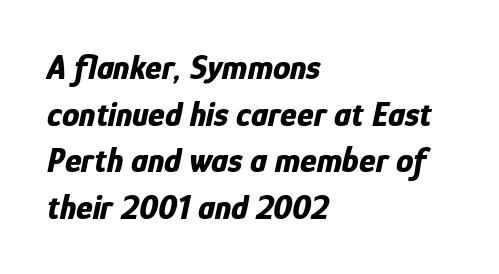
The image shows 35 px bold, condensed type, italic (leaning right); set left-aligned, normal line spacing (1.33x), normal letter spacing, not underlined; low stroke contrast and a medium x-height.
